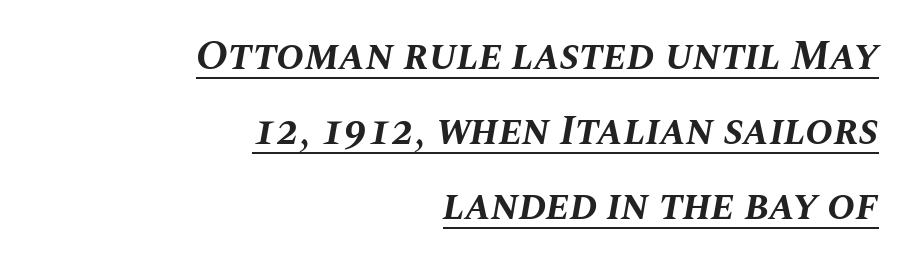
Q: Is the text bold? A: Yes.
Q: Is the text italic (slanted)? A: Yes, it leans right by about 10 degrees.
Q: Is the text underlined? A: Yes.
Q: How is the paragraph aligned? A: Right-aligned.
Q: Is the spacing between letters normal or unusually wide? A: Normal.
Q: Width (condensed, normal, or wide)? A: Normal.
Q: Stroke contrast? A: Medium.
Q: x-height? A: Large.
Q: Monospaced? A: No.
